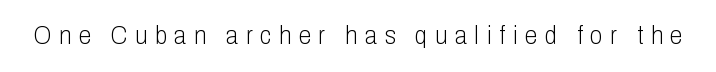
Q: Is the text bold? A: No.
Q: Is the text italic (slanted)? A: No, it is upright.
Q: Is the text underlined? A: No.
Q: Is the spacing between letters normal or unusually wide? A: Unusually wide.
